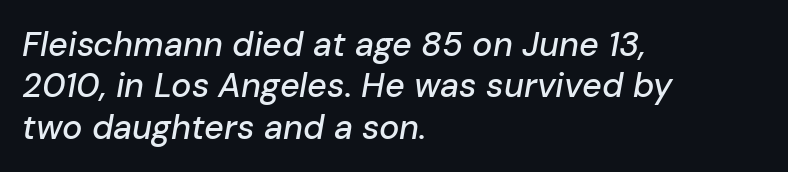
{"italic": "yes", "lean": "right", "slant_degrees": 10, "width": "normal", "stroke_contrast": "low", "x_height": "medium", "monospaced": "no", "underline": "no", "align": "left", "line_spacing_ratio": 1.22, "letter_spacing": "normal", "letter_spacing_em": 0.0, "glyph_px": 34}
